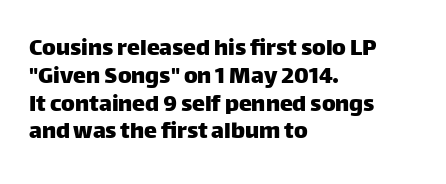
The image shows 26 px text type, upright; set left-aligned, tight line spacing (1.07x), normal letter spacing, not underlined.
